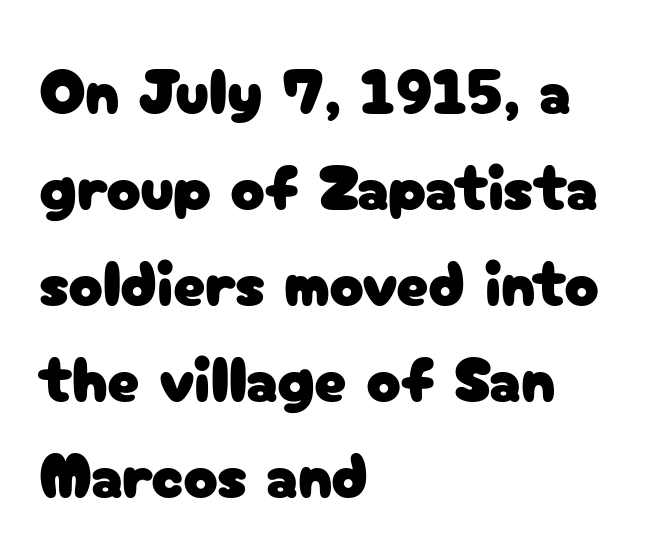
Q: Is the text italic (slanted)? A: No, it is upright.
Q: Is the typeface a serif or a sans-serif typeface? A: Sans-serif.
Q: Is the text underlined? A: No.
Q: How is the paragraph aligned? A: Left-aligned.
Q: Is the spacing between letters normal or unusually wide? A: Normal.
Q: Is the spacing between lines tight, normal or loose? A: Normal.
Q: Width (condensed, normal, or wide)? A: Normal.
Q: Stroke contrast? A: Low.
Q: x-height? A: Medium.
Q: Monospaced? A: No.
